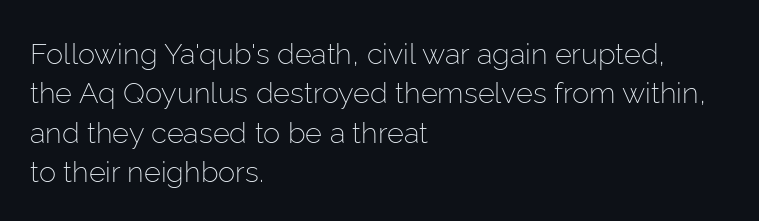
The string is rendered with underlining switched off. Summary of vertical rhythm: regular, with standard interline spacing. Typographically, this falls in the sans-serif category. Typeset ragged right — the left edge is the straight one.
